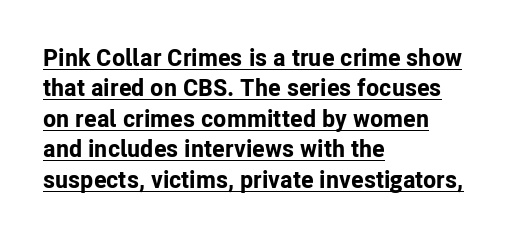
Q: Is the text bold? A: Yes.
Q: Is the text italic (slanted)? A: No, it is upright.
Q: Is the text underlined? A: Yes.
Q: How is the paragraph aligned? A: Left-aligned.
Q: Is the spacing between letters normal or unusually wide? A: Normal.
Q: Is the spacing between lines tight, normal or loose? A: Normal.
